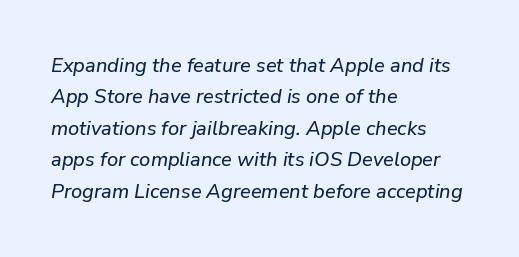
The image shows 20 px text type, italic (leaning right); set left-aligned, normal line spacing (1.57x), normal letter spacing, not underlined.
